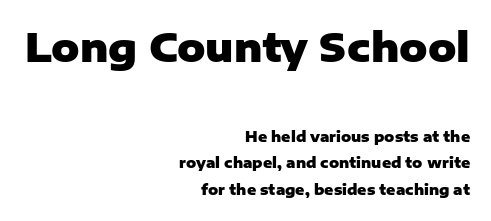
{"serif": "no", "italic": "no", "bold": "yes", "weight": "heavy", "width": "normal", "stroke_contrast": "low", "x_height": "medium", "monospaced": "no", "underline": "no", "align": "right", "line_spacing": "loose", "line_spacing_ratio": 1.91, "letter_spacing": "normal", "letter_spacing_em": 0.0, "larger_block": "first", "size_ratio": 2.79, "glyph_px": 39}
